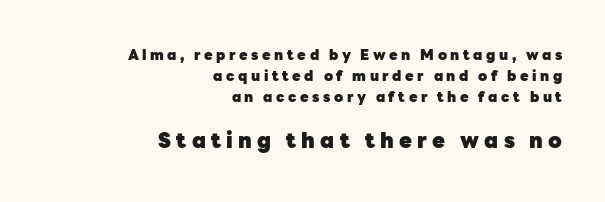
Bold? Absolutely — the strokes are thick and heavy. Each line ends at the same right margin while the left side varies. A normal amount of white space separates one row of letters from the next. Scale increases going downward across the two blocks.
